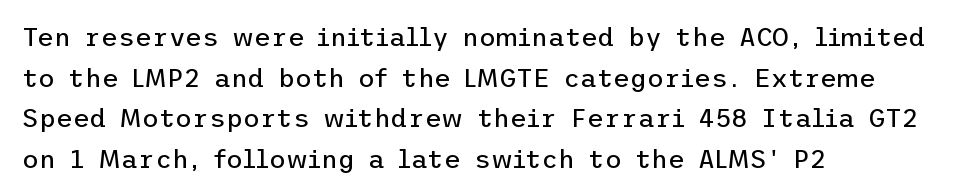
{"italic": "no", "bold": "no", "underline": "no", "align": "left", "line_spacing": "normal", "line_spacing_ratio": 1.56, "letter_spacing": "normal", "letter_spacing_em": 0.0, "glyph_px": 26}
